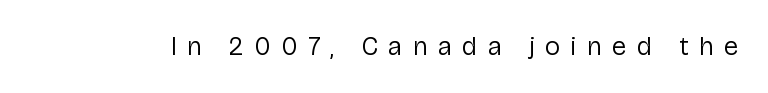
{"italic": "no", "bold": "no", "underline": "no", "letter_spacing": "wide", "letter_spacing_em": 0.4, "glyph_px": 26}
